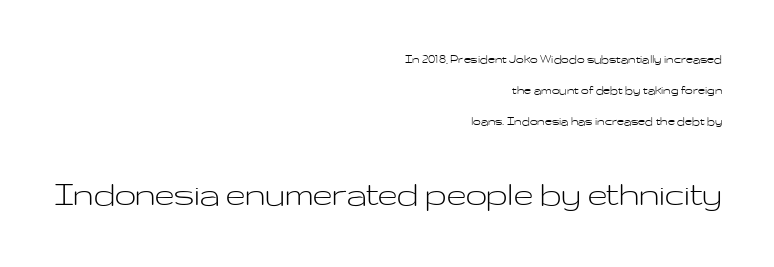
Think of a printed novel: that variable character pitch is what you see here. The area under the type is left untouched. Each line ends at the same right margin while the left side varies. The passage shown is not bold in any degree. Character size in the trailing block exceeds that of the leading block. Caption: standard tracking, unaltered.
